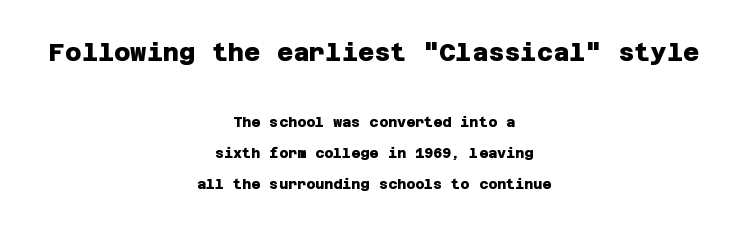
Q: Is the text bold? A: Yes.
Q: Is the text underlined? A: No.
Q: How is the paragraph aligned? A: Centered.
Q: Is the spacing between letters normal or unusually wide? A: Normal.
Q: Is the spacing between lines tight, normal or loose? A: Loose.
Q: Which block of text is set in a larger size, the first (top) or the second (bottom)? A: The first (top) one.
